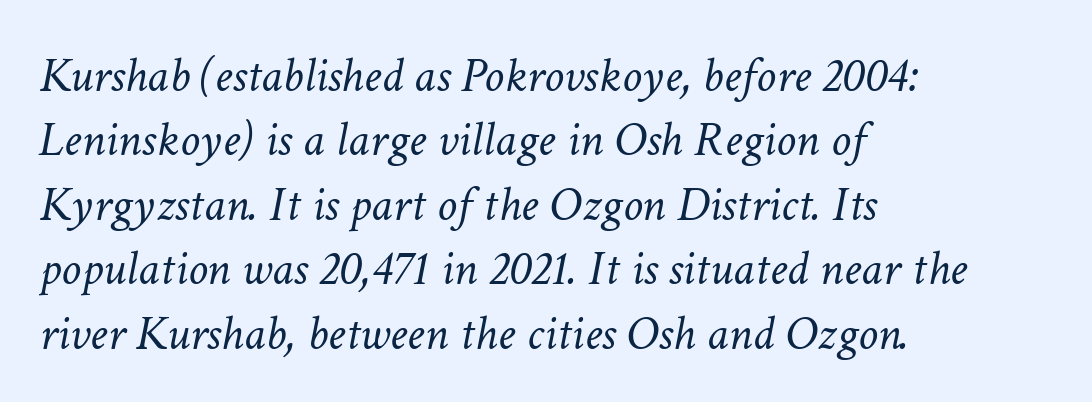
{"italic": "yes", "lean": "right", "slant_degrees": 11, "bold": "no", "weight": "light", "width": "normal", "stroke_contrast": "low", "x_height": "medium", "monospaced": "no", "underline": "no", "align": "left", "line_spacing": "normal", "line_spacing_ratio": 1.29, "letter_spacing": "normal", "letter_spacing_em": 0.0, "glyph_px": 50}
